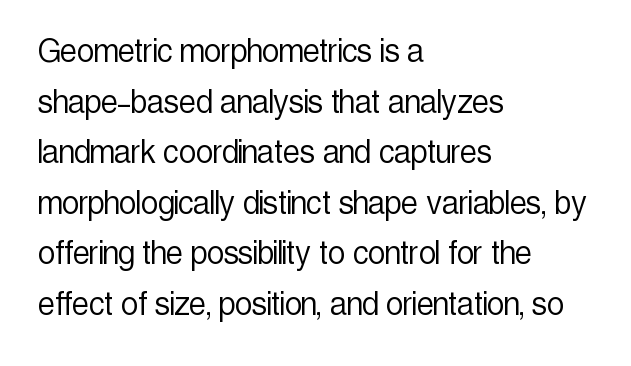
Q: Is the text bold? A: No.
Q: Is the text italic (slanted)? A: No, it is upright.
Q: Is the typeface a serif or a sans-serif typeface? A: Sans-serif.
Q: Is the text underlined? A: No.
Q: How is the paragraph aligned? A: Left-aligned.
Q: Is the spacing between letters normal or unusually wide? A: Normal.
Q: Is the spacing between lines tight, normal or loose? A: Normal.
Q: Width (condensed, normal, or wide)? A: Condensed.
Q: x-height? A: Medium.
Q: Monospaced? A: No.
